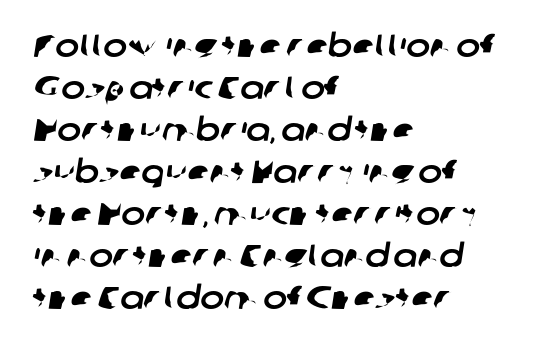
The image shows 32 px sans-serif type; set left-aligned, normal line spacing (1.31x), normal letter spacing, not underlined; low stroke contrast and a medium x-height.
